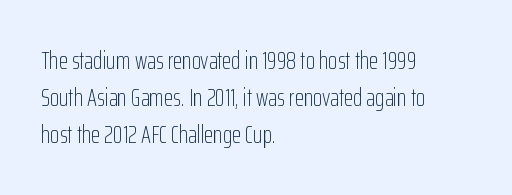
{"italic": "no", "bold": "no", "underline": "no", "align": "left", "line_spacing": "normal", "line_spacing_ratio": 1.54, "letter_spacing": "normal", "letter_spacing_em": 0.0, "glyph_px": 24}
